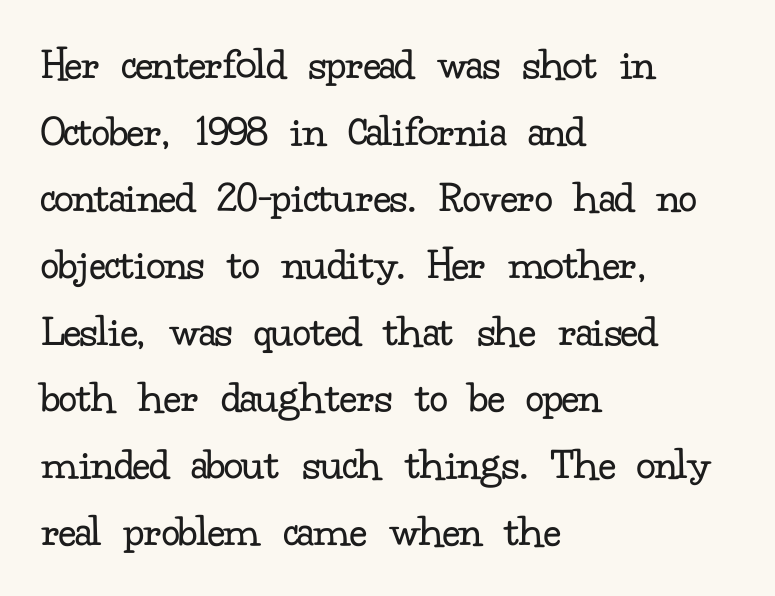
Q: Is the text bold? A: No.
Q: Is the text italic (slanted)? A: No, it is upright.
Q: Is the typeface a serif or a sans-serif typeface? A: Serif.
Q: Is the text underlined? A: No.
Q: How is the paragraph aligned? A: Left-aligned.
Q: Is the spacing between letters normal or unusually wide? A: Normal.
Q: Is the spacing between lines tight, normal or loose? A: Normal.
Q: Width (condensed, normal, or wide)? A: Normal.
Q: Stroke contrast? A: Low.
Q: x-height? A: Small.
Q: Monospaced? A: No.
